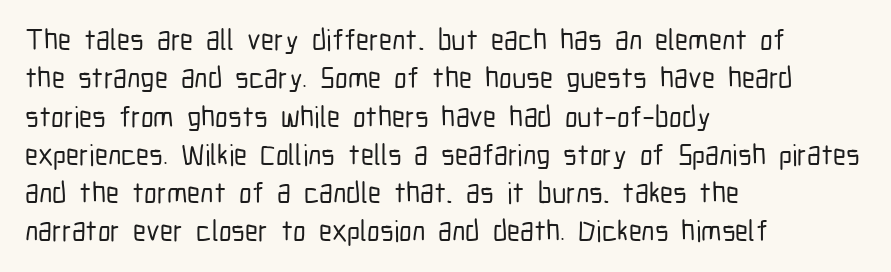
{"serif": "no", "italic": "no", "width": "condensed", "stroke_contrast": "low", "x_height": "medium", "monospaced": "no", "underline": "no", "align": "left", "line_spacing": "normal", "line_spacing_ratio": 1.32, "letter_spacing": "normal", "letter_spacing_em": 0.0, "glyph_px": 29}
